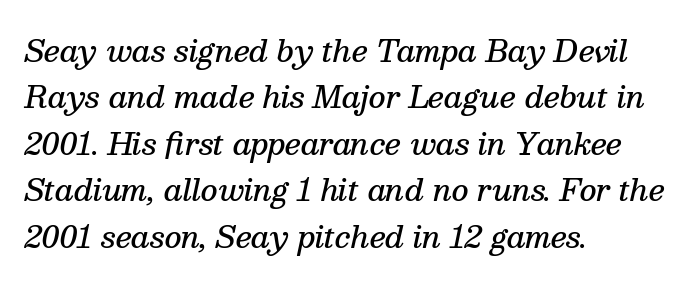
The image shows 29 px semibold serif type, italic (leaning right); set left-aligned, normal line spacing (1.6x), normal letter spacing, not underlined; medium stroke contrast and a medium x-height.
